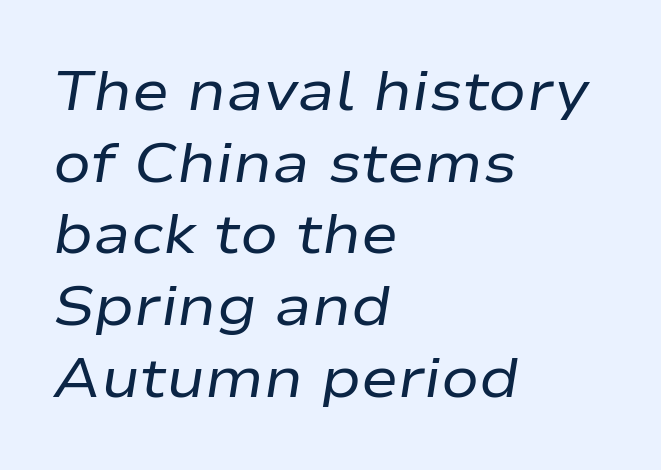
{"italic": "yes", "lean": "right", "slant_degrees": 9, "bold": "no", "weight": "regular", "width": "wide", "stroke_contrast": "low", "x_height": "medium", "monospaced": "no", "underline": "no", "align": "left", "line_spacing": "normal", "line_spacing_ratio": 1.28, "letter_spacing": "normal", "letter_spacing_em": 0.0, "glyph_px": 56}
